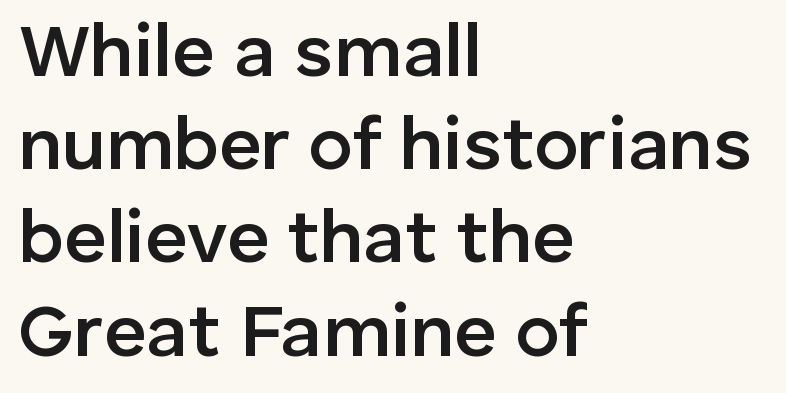
The block of text has a typical density, with ordinary space between rows. Looks like regular typesetting: each glyph gets only the width it needs. Tall strokes in this sample are plumb rather than angled. Caption: standard tracking, unaltered.
